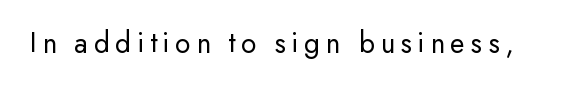
Q: Is the text bold? A: No.
Q: Is the text italic (slanted)? A: No, it is upright.
Q: Is the typeface a serif or a sans-serif typeface? A: Sans-serif.
Q: Is the text underlined? A: No.
Q: Width (condensed, normal, or wide)? A: Normal.
Q: Stroke contrast? A: Low.
Q: x-height? A: Small.
Q: Monospaced? A: No.
